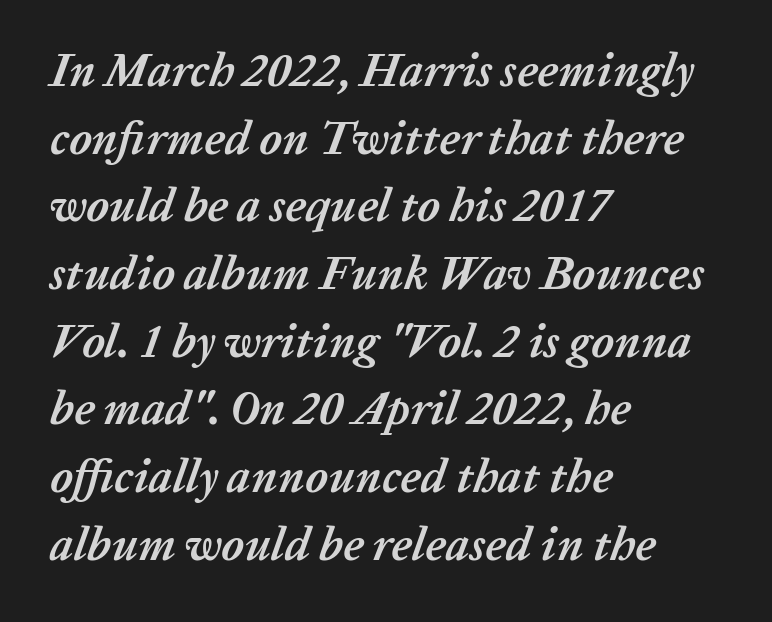
The image shows 47 px semibold type, italic (leaning right); set left-aligned, normal line spacing (1.44x), normal letter spacing, not underlined; low stroke contrast and a medium x-height.
